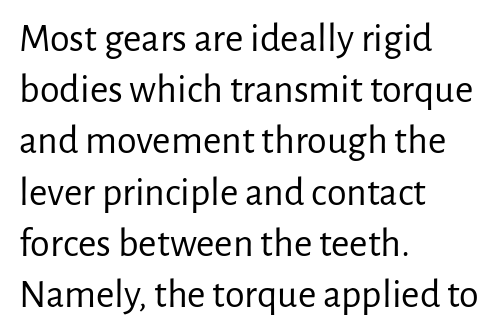
Horizontal alignment here is leftward, the default for most running prose. Evenly set lines give the paragraph a standard silhouette. Plain, unruled lines of type. The axis of the letterforms is exactly vertical.
